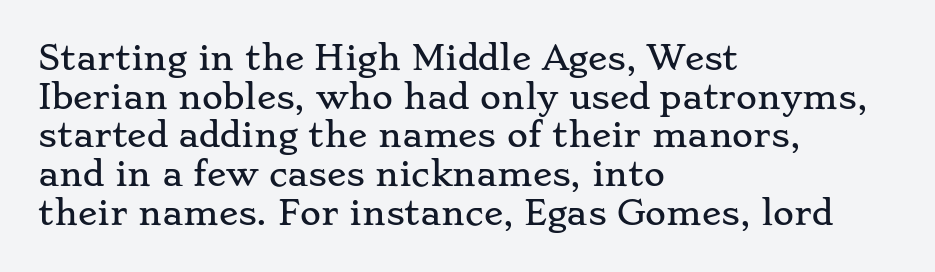
Characters remain perfectly vertical along every line. Letterform terminals end in serifs throughout the passage. Letters rest on an invisible, unmarked baseline. Think of a printed novel: that variable character pitch is what you see here. All the whitespace from short lines collects on the right.
